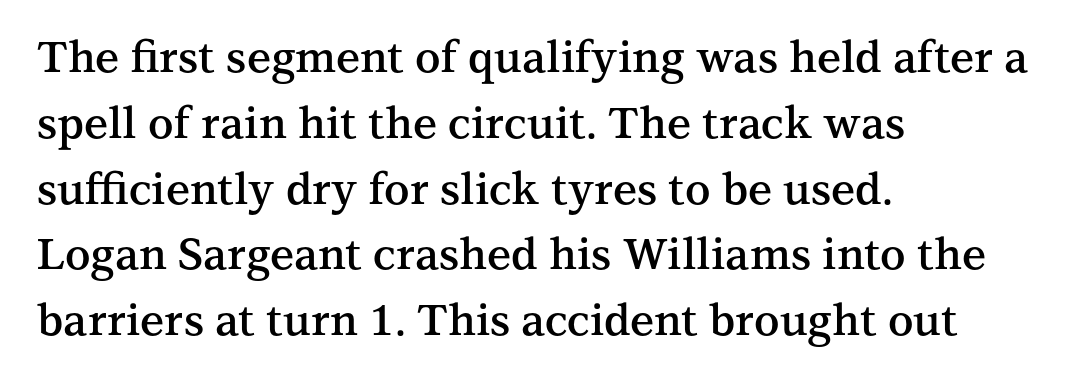
{"serif": "yes", "italic": "no", "bold": "semi", "weight": "semibold", "width": "normal", "stroke_contrast": "medium", "x_height": "medium", "monospaced": "no", "underline": "no", "align": "left", "line_spacing": "normal", "line_spacing_ratio": 1.53, "letter_spacing": "normal", "letter_spacing_em": 0.0, "glyph_px": 43}
